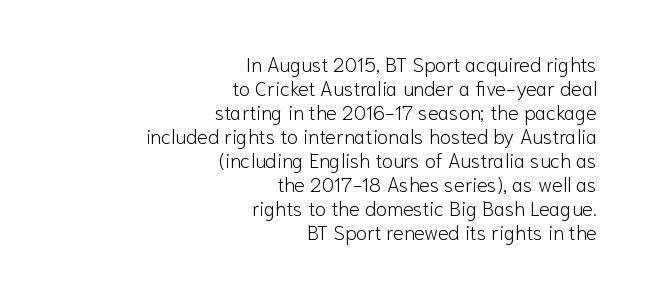
The font is comparable to plain body text, perhaps lighter. Horizontally, the lines are justified to the trailing edge only. Descenders are the only things crossing below the line. Every character sits straight up, as roman type does.
